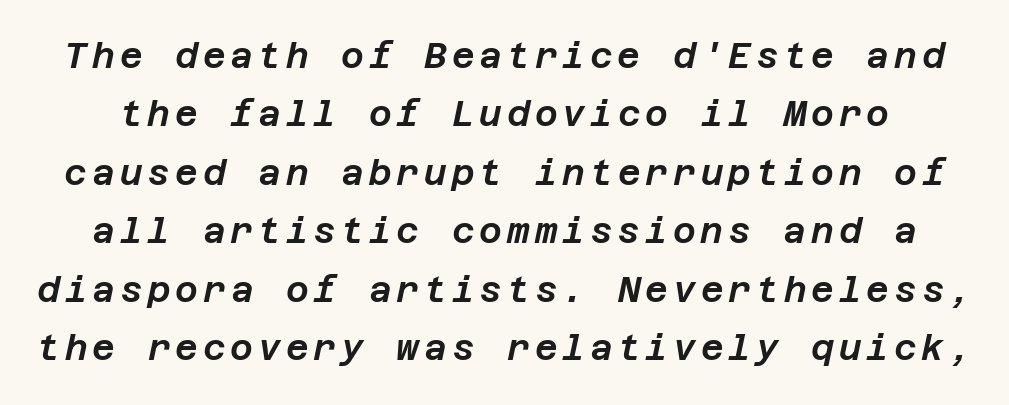
Normally led — the rows are evenly, conventionally spaced. A clean baseline with only descenders dipping below it. The specimen reads as italic at a glance.
